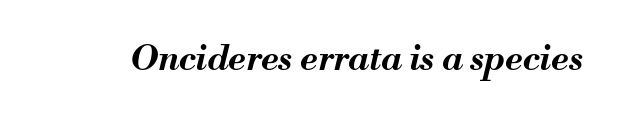
Q: Is the text bold? A: Yes.
Q: Is the text italic (slanted)? A: Yes, it leans right by about 13 degrees.
Q: Is the text underlined? A: No.
Q: Is the spacing between letters normal or unusually wide? A: Normal.
Q: Width (condensed, normal, or wide)? A: Normal.
Q: Stroke contrast? A: Medium.
Q: x-height? A: Small.
Q: Monospaced? A: No.
